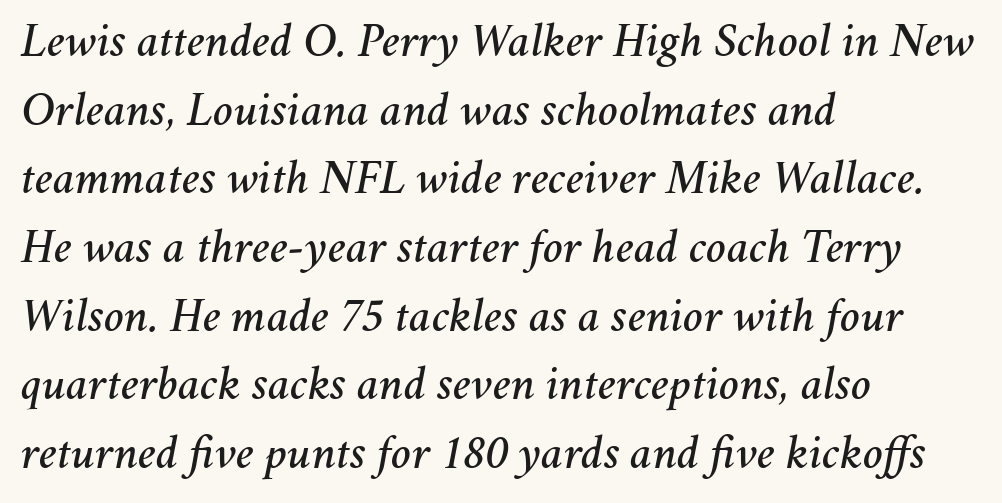
The image shows 48 px text type, italic (leaning right); set left-aligned, normal line spacing (1.43x), normal letter spacing, not underlined; medium stroke contrast and a medium x-height.
